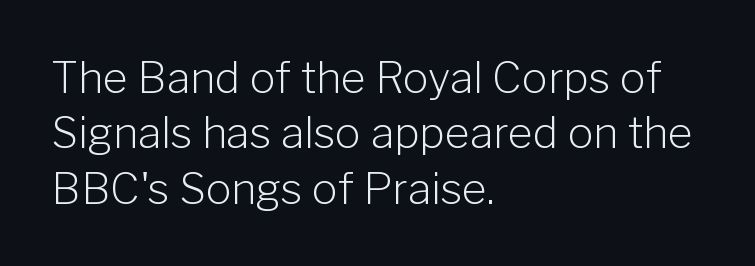
The image shows 43 px light sans-serif type, upright; set left-aligned, normal line spacing (1.29x), normal letter spacing, not underlined; low stroke contrast and a medium x-height.
